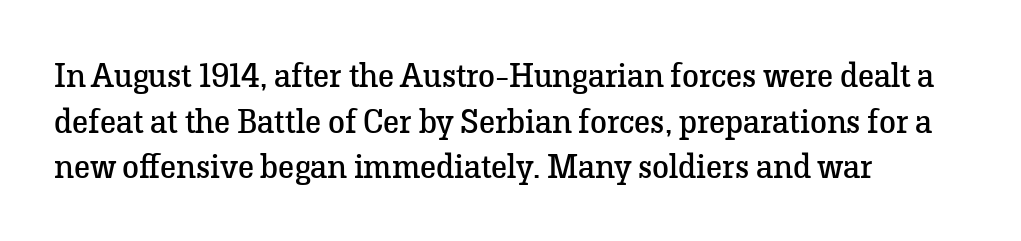
{"serif": "yes", "italic": "no", "bold": "no", "weight": "regular", "width": "normal", "stroke_contrast": "low", "x_height": "medium", "monospaced": "no", "underline": "no", "align": "left", "line_spacing": "normal", "line_spacing_ratio": 1.34, "letter_spacing": "normal", "letter_spacing_em": 0.0, "glyph_px": 34}
